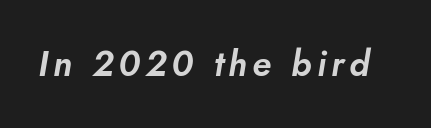
The image shows 35 px text type, italic (leaning right); set not underlined; low stroke contrast and a small x-height.
